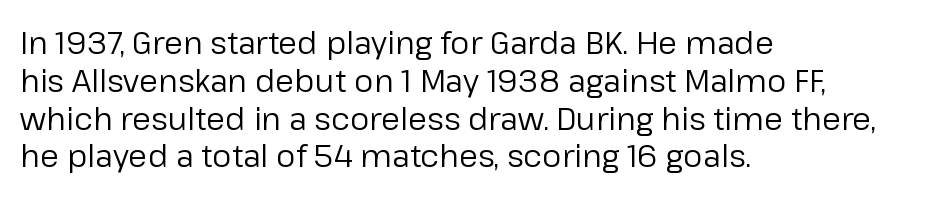
{"serif": "no", "italic": "no", "bold": "no", "weight": "regular", "width": "normal", "stroke_contrast": "low", "x_height": "medium", "monospaced": "no", "underline": "no", "align": "left", "line_spacing_ratio": 1.22, "letter_spacing": "normal", "letter_spacing_em": 0.0, "glyph_px": 31}
